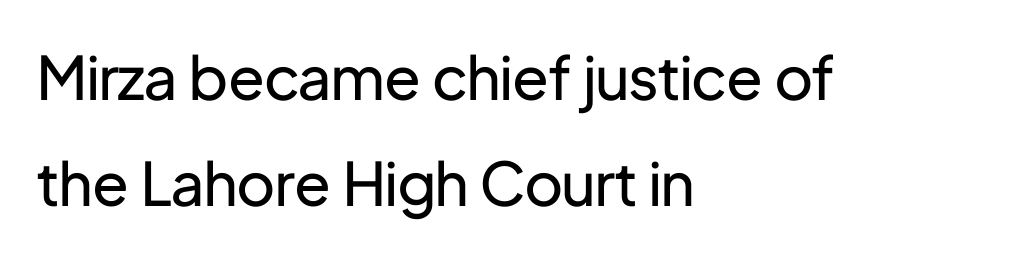
A classic flush-left, rag-right setting is used for this passage. Lines of text with bare space underneath. The letters advance in unequal steps, a hallmark of proportional type. Observe the ordinary spacing: letters are neighbours, not strangers. Weight: in the light-to-regular range.
